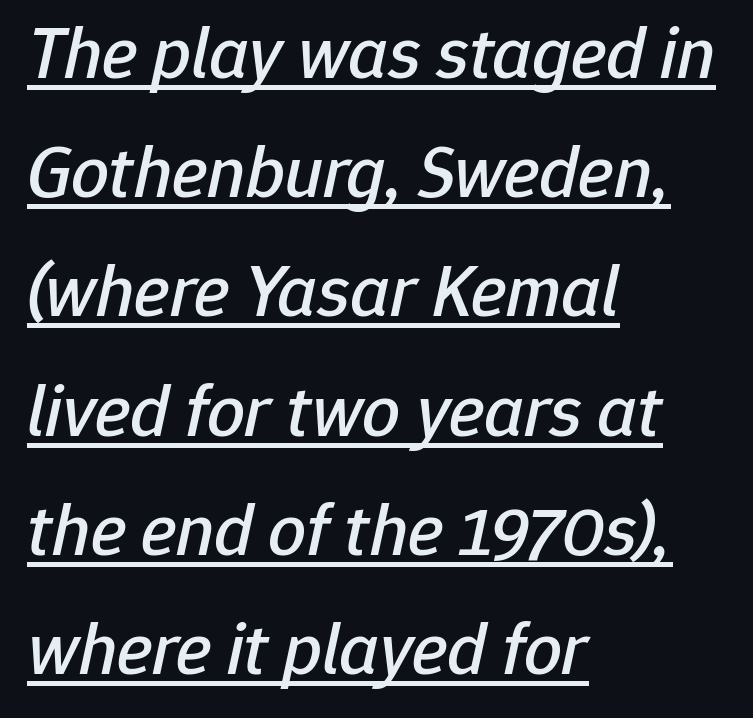
The image shows 75 px text type, italic (leaning right); set left-aligned, normal line spacing (1.59x), normal letter spacing, underlined; low stroke contrast and a medium x-height.
